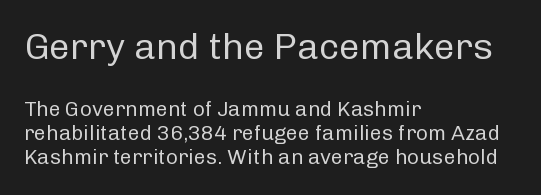
Q: Is the text bold? A: No.
Q: Is the text italic (slanted)? A: No, it is upright.
Q: Is the typeface a serif or a sans-serif typeface? A: Sans-serif.
Q: Is the text underlined? A: No.
Q: How is the paragraph aligned? A: Left-aligned.
Q: Is the spacing between letters normal or unusually wide? A: Normal.
Q: Is the spacing between lines tight, normal or loose? A: Tight.
Q: Which block of text is set in a larger size, the first (top) or the second (bottom)? A: The first (top) one.
Q: Width (condensed, normal, or wide)? A: Normal.
Q: Stroke contrast? A: Low.
Q: x-height? A: Medium.
Q: Monospaced? A: No.
